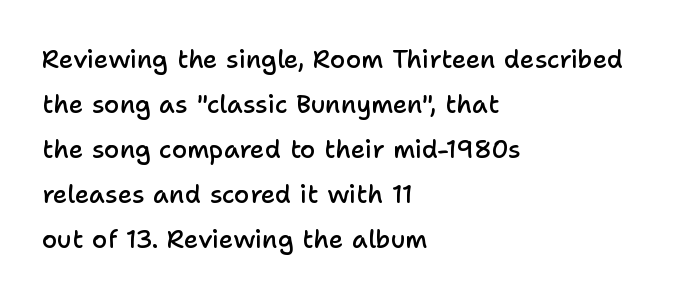
{"italic": "no", "bold": "semi", "underline": "no", "align": "left", "line_spacing_ratio": 1.8, "letter_spacing": "normal", "letter_spacing_em": 0.0, "glyph_px": 25}
